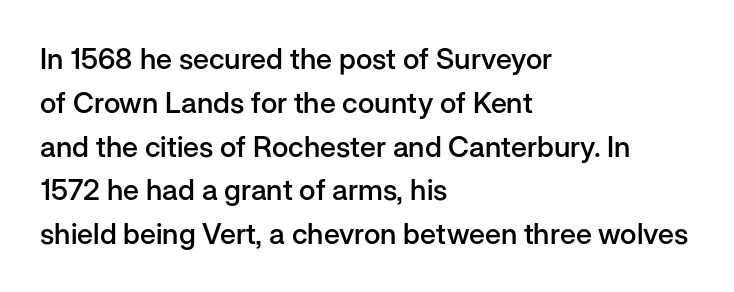
The image shows 29 px semibold sans-serif type, upright; set left-aligned, normal line spacing (1.51x), normal letter spacing, not underlined; low stroke contrast and a medium x-height.
